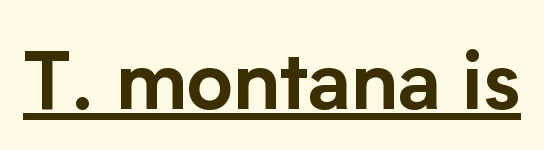
Q: Is the text italic (slanted)? A: No, it is upright.
Q: Is the typeface a serif or a sans-serif typeface? A: Sans-serif.
Q: Is the text underlined? A: Yes.
Q: Is the spacing between letters normal or unusually wide? A: Normal.
Q: Width (condensed, normal, or wide)? A: Normal.
Q: Stroke contrast? A: Low.
Q: x-height? A: Medium.
Q: Monospaced? A: No.
